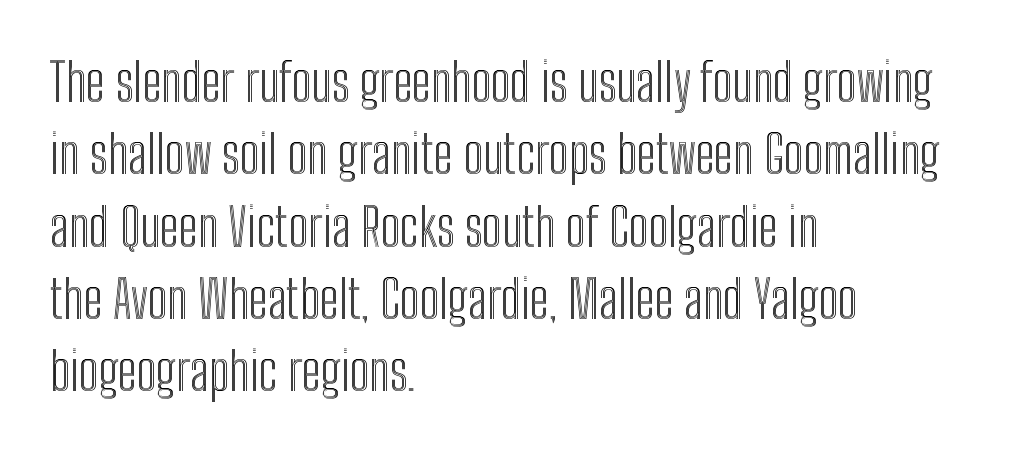
The image shows 52 px condensed type, upright; set left-aligned, normal line spacing (1.39x), normal letter spacing, not underlined; a medium x-height.
